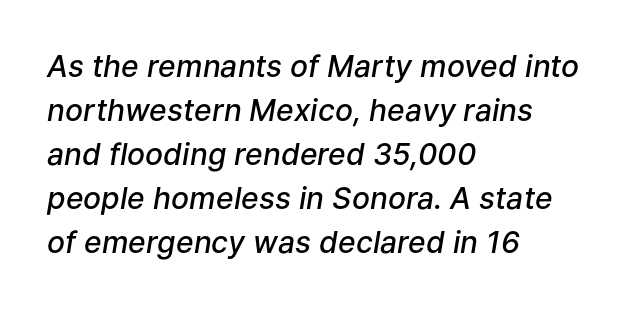
{"italic": "yes", "lean": "right", "slant_degrees": 9, "bold": "semi", "weight": "semibold", "width": "normal", "stroke_contrast": "low", "x_height": "medium", "monospaced": "no", "underline": "no", "align": "left", "line_spacing": "normal", "line_spacing_ratio": 1.47, "letter_spacing": "normal", "letter_spacing_em": 0.0, "glyph_px": 30}
